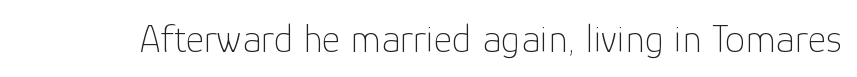
A quiet, ordinary-to-light weight characterises the typeface. The specimen omits any rule beneath the text block's lines. Nothing sits at the stroke ends, so this counts as sans-serif. Unlike italic type, these characters show no tilt at all.
